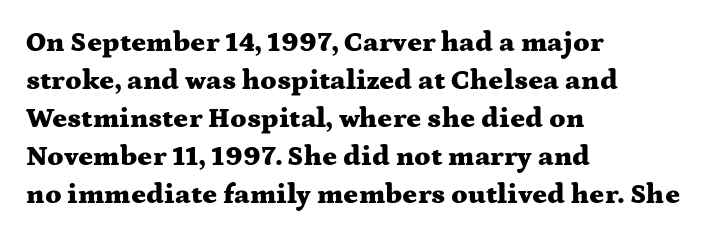
The font is running at its bold setting. Unmarked baselines from the first word to the last. You could call the tracking neutral — neither tight nor loose. The rendering shows small feet on the letterforms — a serif design. Leading: standard.
